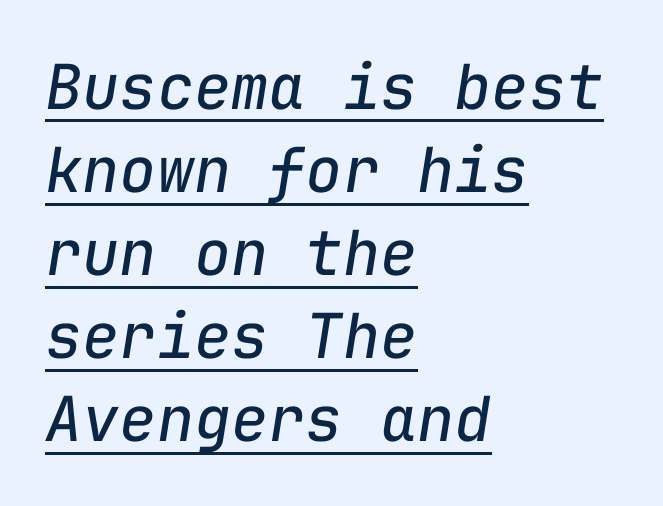
{"italic": "yes", "lean": "right", "slant_degrees": 9, "bold": "no", "weight": "regular", "width": "normal", "stroke_contrast": "low", "x_height": "medium", "monospaced": "yes", "underline": "yes", "align": "left", "line_spacing": "normal", "line_spacing_ratio": 1.34, "letter_spacing": "normal", "letter_spacing_em": 0.0, "glyph_px": 62}
